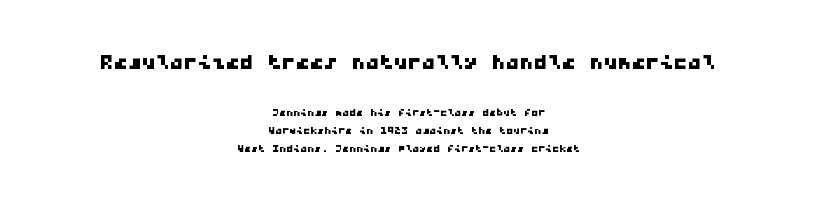
Q: Is the typeface a serif or a sans-serif typeface? A: Sans-serif.
Q: Is the text underlined? A: No.
Q: How is the paragraph aligned? A: Centered.
Q: Is the spacing between letters normal or unusually wide? A: Normal.
Q: Is the spacing between lines tight, normal or loose? A: Normal.
Q: Which block of text is set in a larger size, the first (top) or the second (bottom)? A: The first (top) one.
Q: Width (condensed, normal, or wide)? A: Wide.
Q: Stroke contrast? A: Low.
Q: x-height? A: Medium.
Q: Monospaced? A: Yes.
